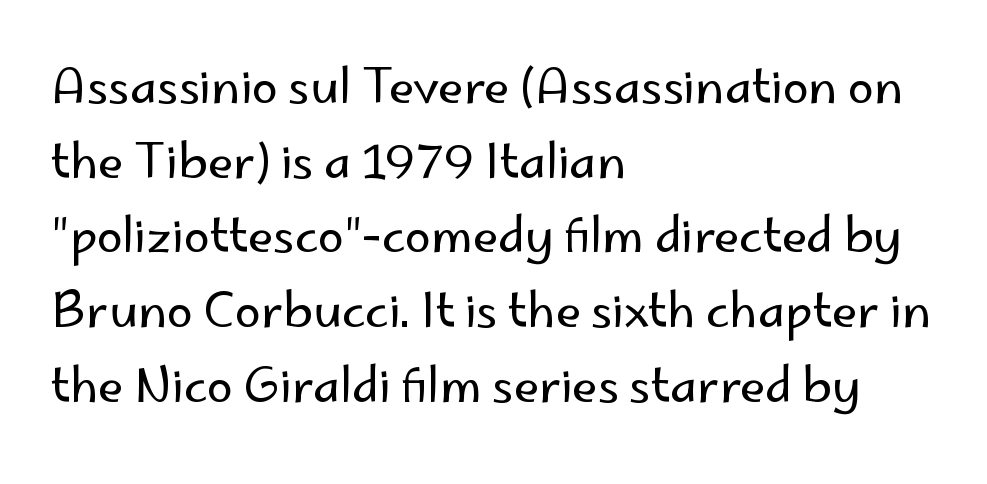
Q: Is the text bold? A: No.
Q: Is the text italic (slanted)? A: No, it is upright.
Q: Is the typeface a serif or a sans-serif typeface? A: Sans-serif.
Q: Is the text underlined? A: No.
Q: How is the paragraph aligned? A: Left-aligned.
Q: Is the spacing between letters normal or unusually wide? A: Normal.
Q: Is the spacing between lines tight, normal or loose? A: Normal.
Q: Width (condensed, normal, or wide)? A: Normal.
Q: Stroke contrast? A: Low.
Q: x-height? A: Small.
Q: Monospaced? A: No.
